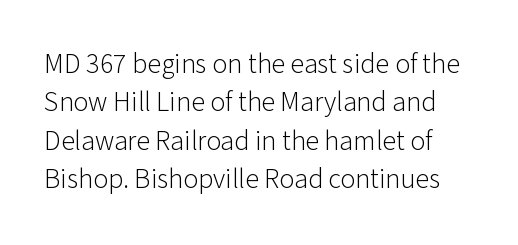
Here the glyphs are tracked normally, forming tight word shapes. Heaviness? Minimal to ordinary, like unemphasized prose. Each letter's strokes conclude bluntly, with no projecting serifs. Regular leading. Descenders are the only things crossing below the line.
